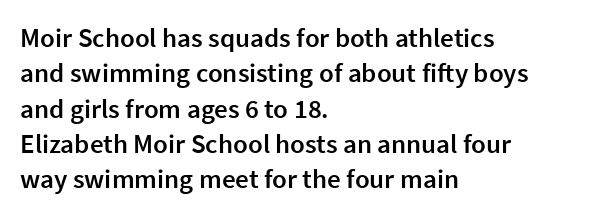
Q: Is the text bold? A: Semi-bold.
Q: Is the text italic (slanted)? A: No, it is upright.
Q: Is the text underlined? A: No.
Q: How is the paragraph aligned? A: Left-aligned.
Q: Is the spacing between letters normal or unusually wide? A: Normal.
Q: Is the spacing between lines tight, normal or loose? A: Normal.
